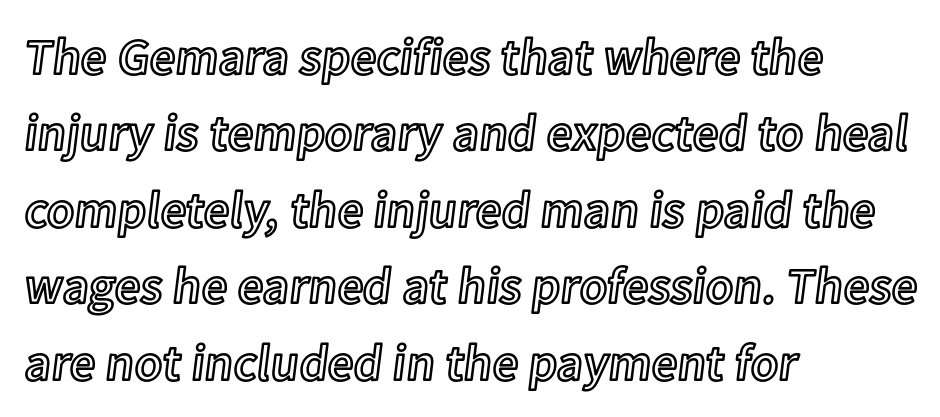
{"width": "normal", "x_height": "medium", "monospaced": "no", "underline": "no", "align": "left", "line_spacing": "normal", "line_spacing_ratio": 1.5, "letter_spacing": "normal", "letter_spacing_em": 0.0, "glyph_px": 51}
